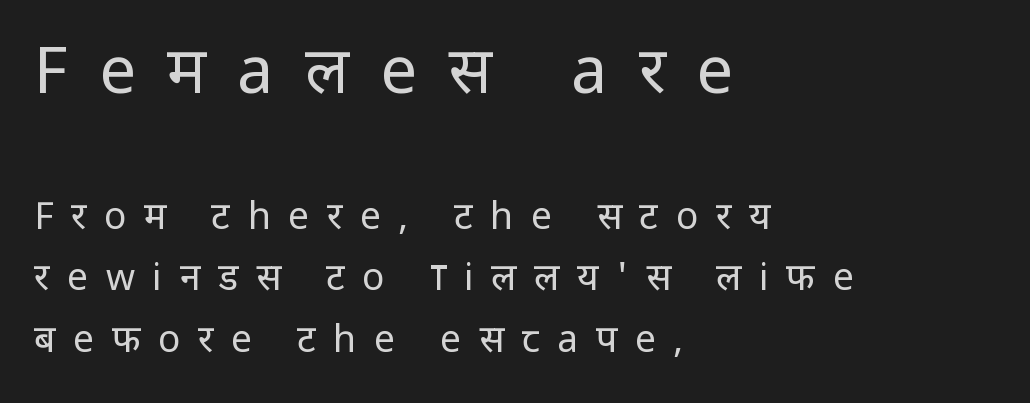
Q: Is the text bold? A: No.
Q: Is the text italic (slanted)? A: No, it is upright.
Q: Is the typeface a serif or a sans-serif typeface? A: Sans-serif.
Q: Is the text underlined? A: No.
Q: How is the paragraph aligned? A: Left-aligned.
Q: Is the spacing between letters normal or unusually wide? A: Unusually wide.
Q: Is the spacing between lines tight, normal or loose? A: Normal.
Q: Which block of text is set in a larger size, the first (top) or the second (bottom)? A: The first (top) one.
Q: Width (condensed, normal, or wide)? A: Normal.
Q: Stroke contrast? A: Low.
Q: x-height? A: Medium.
Q: Monospaced? A: No.
